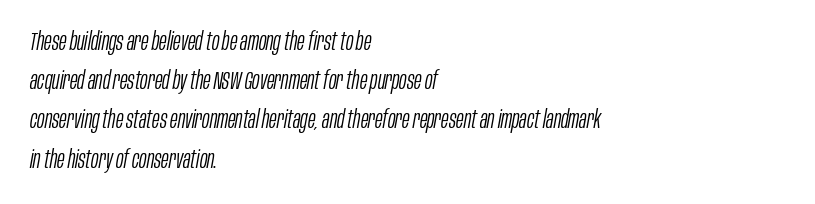
The image shows 25 px text type, italic (leaning right); set left-aligned, normal line spacing (1.57x), normal letter spacing, not underlined.
